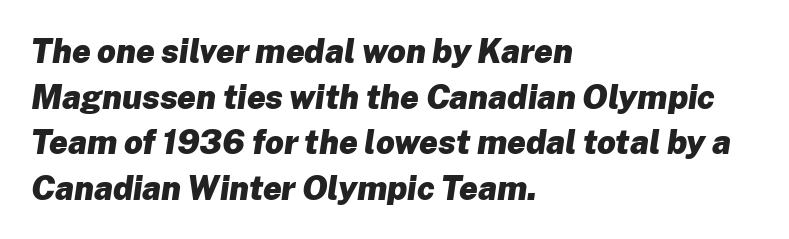
The image shows 33 px heavy type, italic (leaning right); set left-aligned, normal line spacing (1.38x), normal letter spacing, not underlined; low stroke contrast and a medium x-height.
